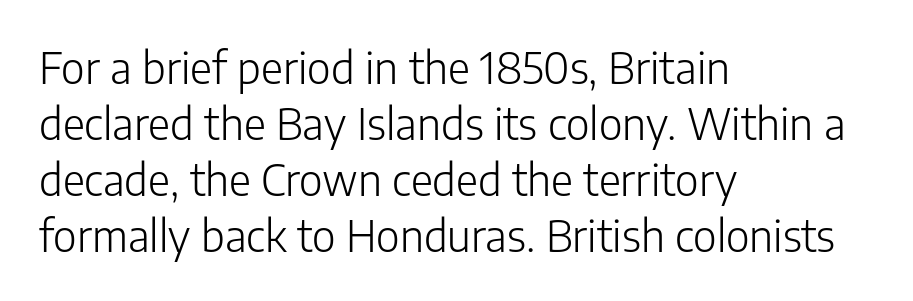
The image shows 43 px light sans-serif type, upright; set left-aligned, normal line spacing (1.3x), normal letter spacing, not underlined; low stroke contrast and a medium x-height.
